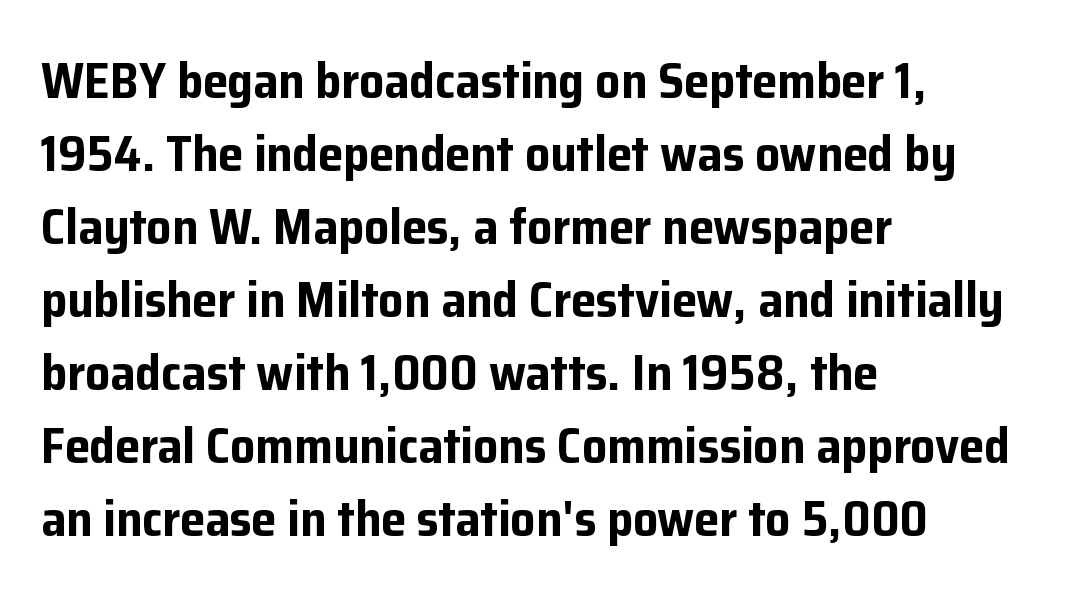
To sum up the face: it is a sans, with no serifs. Proportional: the letters do not fall into vertical columns. No italicization has been applied; the sample stays upright. Layout note: lines flush left.
